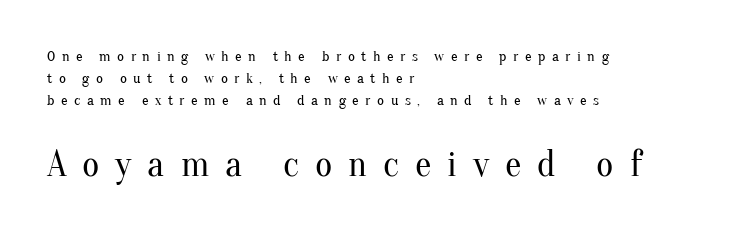
{"serif": "yes", "italic": "no", "bold": "no", "weight": "regular", "width": "normal", "stroke_contrast": "medium", "x_height": "small", "monospaced": "no", "underline": "no", "align": "left", "line_spacing": "normal", "line_spacing_ratio": 1.46, "letter_spacing": "wide", "letter_spacing_em": 0.43, "larger_block": "second", "size_ratio": 2.47, "glyph_px": 37}
